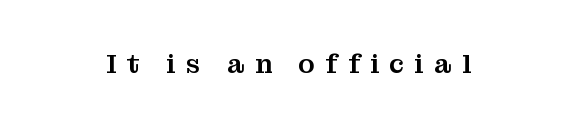
{"italic": "no", "underline": "no", "letter_spacing": "wide", "letter_spacing_em": 0.39, "glyph_px": 27}
